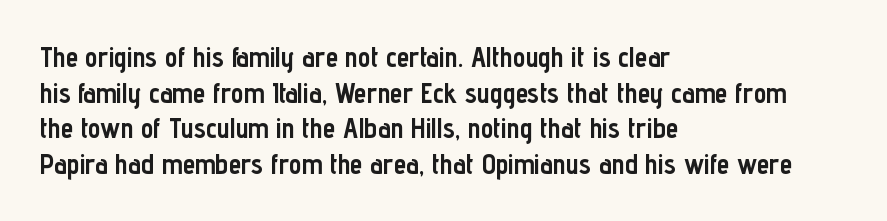
The image shows 28 px semibold, condensed sans-serif type, upright; set left-aligned, normal line spacing (1.27x), normal letter spacing, not underlined; low stroke contrast and a medium x-height.
